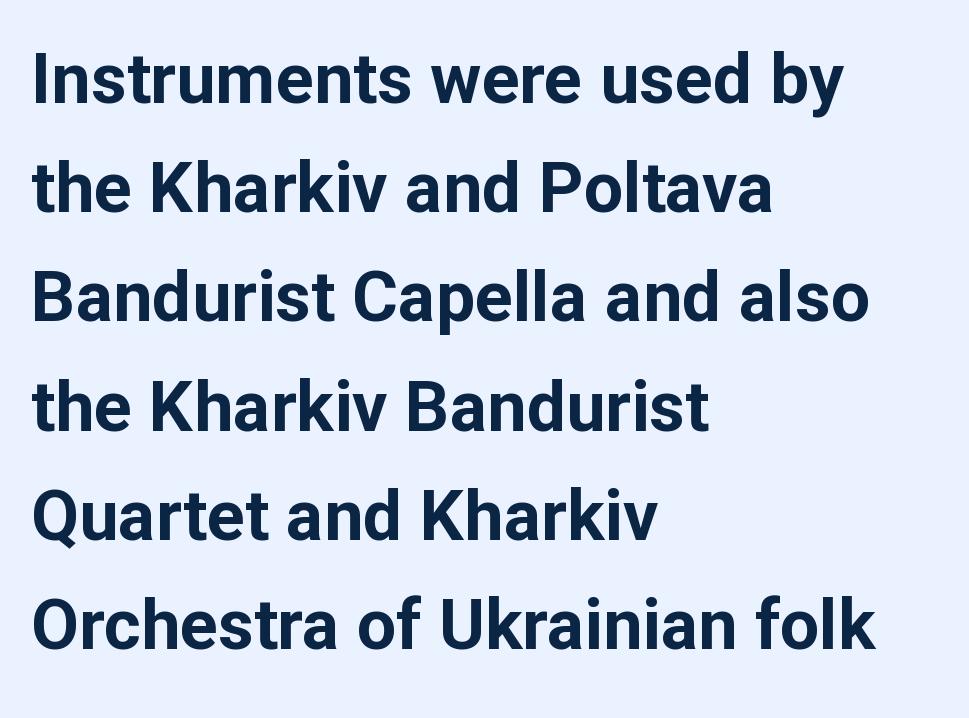
The image shows 70 px bold sans-serif type, upright; set left-aligned, normal line spacing (1.56x), normal letter spacing, not underlined; low stroke contrast and a medium x-height.
